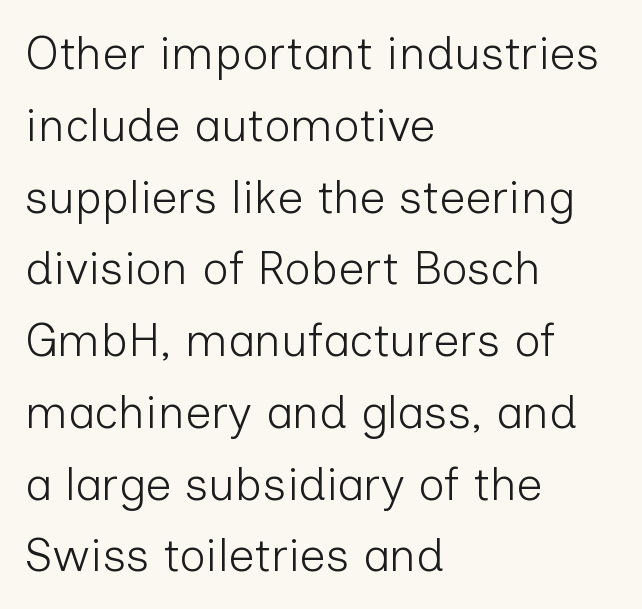
Q: Is the text bold? A: No.
Q: Is the text italic (slanted)? A: No, it is upright.
Q: Is the typeface a serif or a sans-serif typeface? A: Sans-serif.
Q: Is the text underlined? A: No.
Q: How is the paragraph aligned? A: Left-aligned.
Q: Is the spacing between letters normal or unusually wide? A: Normal.
Q: Is the spacing between lines tight, normal or loose? A: Normal.
Q: Width (condensed, normal, or wide)? A: Normal.
Q: Stroke contrast? A: Low.
Q: x-height? A: Medium.
Q: Monospaced? A: No.
